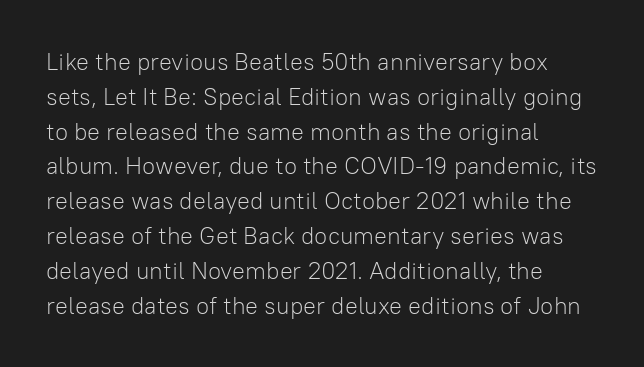
{"italic": "no", "bold": "no", "underline": "no", "align": "left", "line_spacing": "normal", "line_spacing_ratio": 1.45, "letter_spacing": "normal", "letter_spacing_em": 0.0, "glyph_px": 24}
